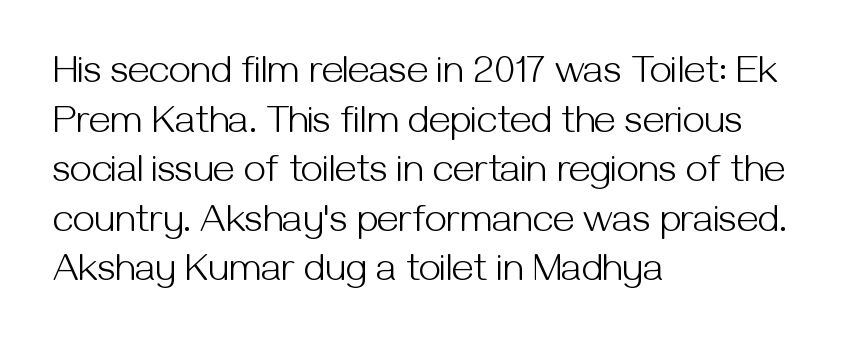
Q: Is the text bold? A: No.
Q: Is the text italic (slanted)? A: No, it is upright.
Q: Is the typeface a serif or a sans-serif typeface? A: Sans-serif.
Q: Is the text underlined? A: No.
Q: How is the paragraph aligned? A: Left-aligned.
Q: Is the spacing between letters normal or unusually wide? A: Normal.
Q: Is the spacing between lines tight, normal or loose? A: Normal.
Q: Width (condensed, normal, or wide)? A: Normal.
Q: Stroke contrast? A: Medium.
Q: x-height? A: Medium.
Q: Monospaced? A: No.
